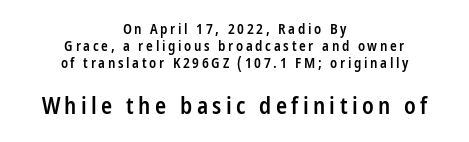
The passage shown is not underscored anywhere. Heft: intermediate — a semibold. Both edges are ragged and mirror each other, which tells us the setting is centered. These lines were composed using upright roman letters. This layout puts the modest block above and the oversized block below.
